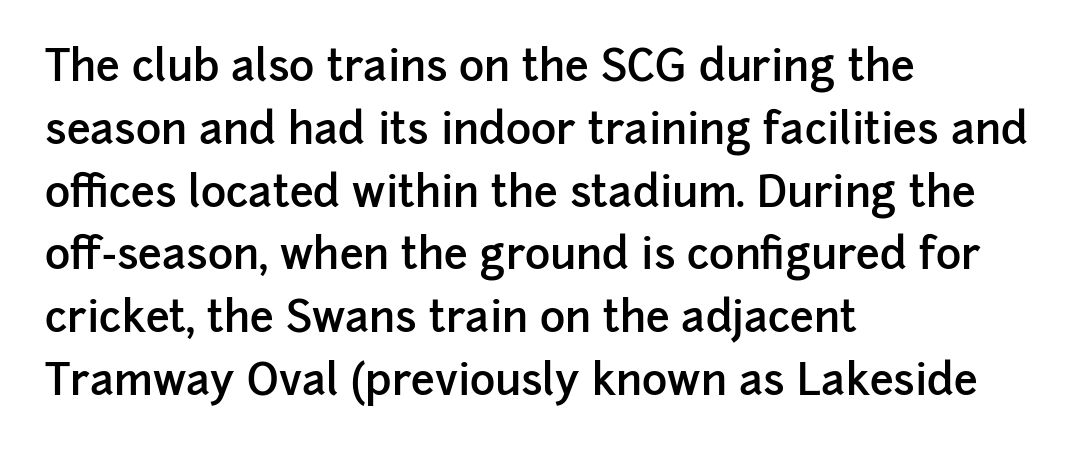
In terms of letterform style, serifs are entirely absent. Vertical spacing — default. The typesetting leans somewhat heavy: a semibold. Rendered with straight, roman letterforms. Glance below the letters and you will spot only blank space.
